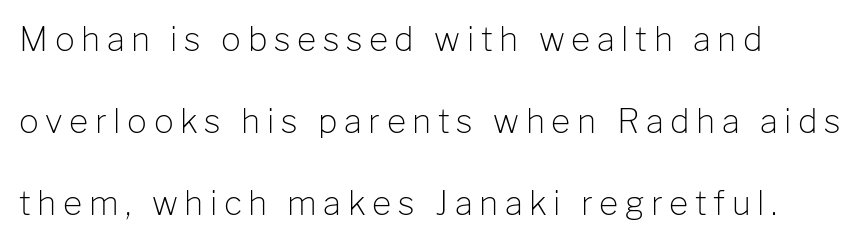
{"serif": "no", "italic": "no", "bold": "no", "weight": "light", "width": "normal", "stroke_contrast": "low", "x_height": "medium", "monospaced": "no", "underline": "no", "line_spacing": "loose", "line_spacing_ratio": 2.48, "letter_spacing": "wide", "letter_spacing_em": 0.2, "glyph_px": 33}
